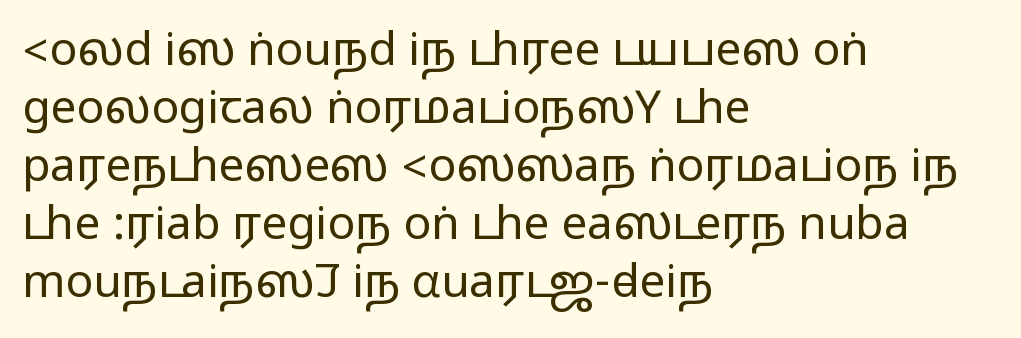
Check where the strokes stop: nothing finishes them off — pure sans. Each new line begins a customary step beneath the previous one. Which margin do the lines hug? The left one — the right edge is uneven. A typesetter would mark this as roman, not italic. The rendering uses natural spacing where letterforms have individual widths. The glyphs are unaccompanied by any horizontal stroke below them.
